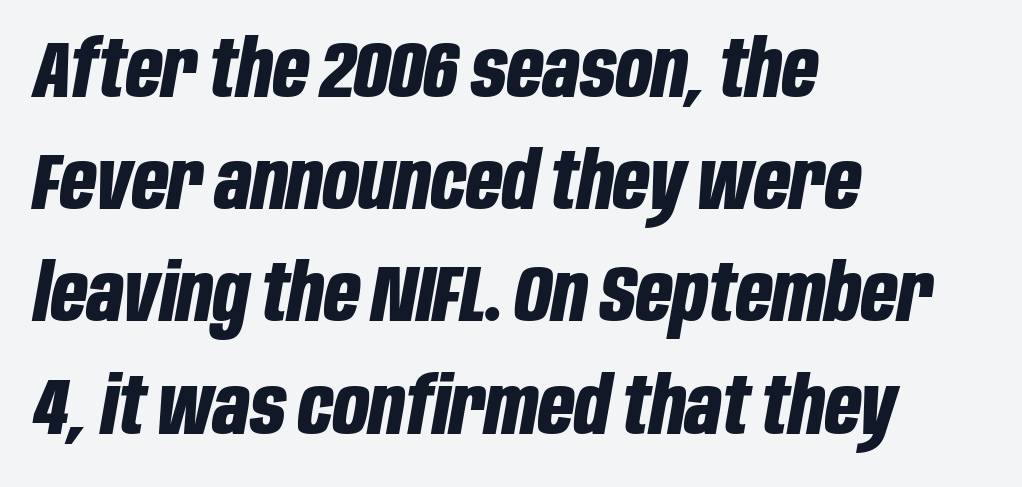
Q: Is the text bold? A: Yes.
Q: Is the text italic (slanted)? A: Yes, it leans right by about 10 degrees.
Q: Is the text underlined? A: No.
Q: How is the paragraph aligned? A: Left-aligned.
Q: Is the spacing between letters normal or unusually wide? A: Normal.
Q: Is the spacing between lines tight, normal or loose? A: Normal.
Q: Width (condensed, normal, or wide)? A: Condensed.
Q: Stroke contrast? A: Low.
Q: x-height? A: Large.
Q: Monospaced? A: No.
